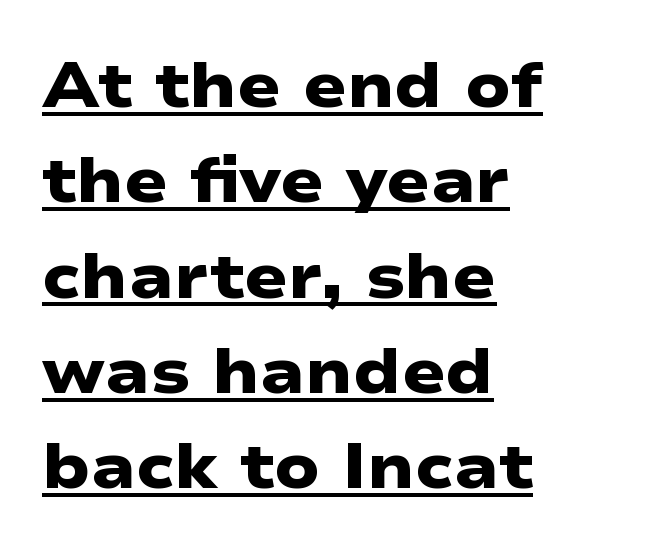
The image shows 64 px heavy, wide sans-serif type; set left-aligned, normal line spacing (1.49x), normal letter spacing, underlined; low stroke contrast and a medium x-height.
